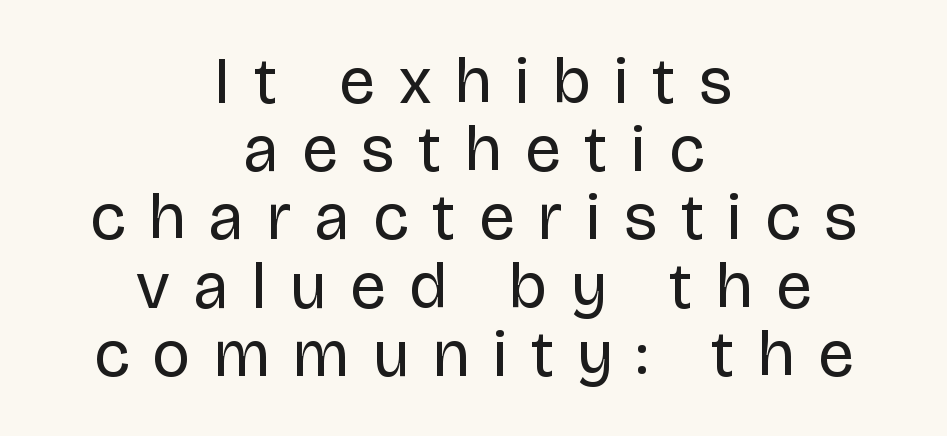
Casual observation: everything's sitting right in the middle. The space directly below the letters is spotless. Do the characters align in a grid? No, the font is proportional. Vertically, the passage feels compressed, each row crowding the next. Are there feet on the stems? There aren't — it's a sans.
